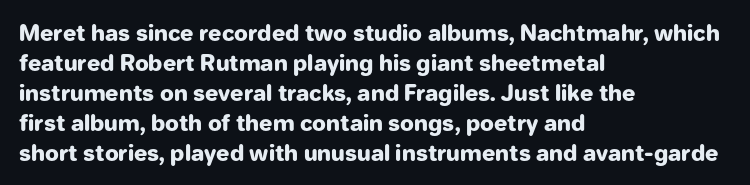
Italic: no, the glyphs are upright roman. Standard letterfit; no display-style spreading of the glyphs. Glance below the letters and you will spot only blank space. Its strokes are broad and dark, the hallmark of bold type.
